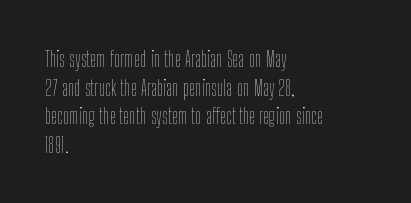
{"italic": "no", "bold": "no", "underline": "no", "align": "left", "line_spacing": "normal", "line_spacing_ratio": 1.3, "letter_spacing": "normal", "letter_spacing_em": 0.0, "glyph_px": 22}
